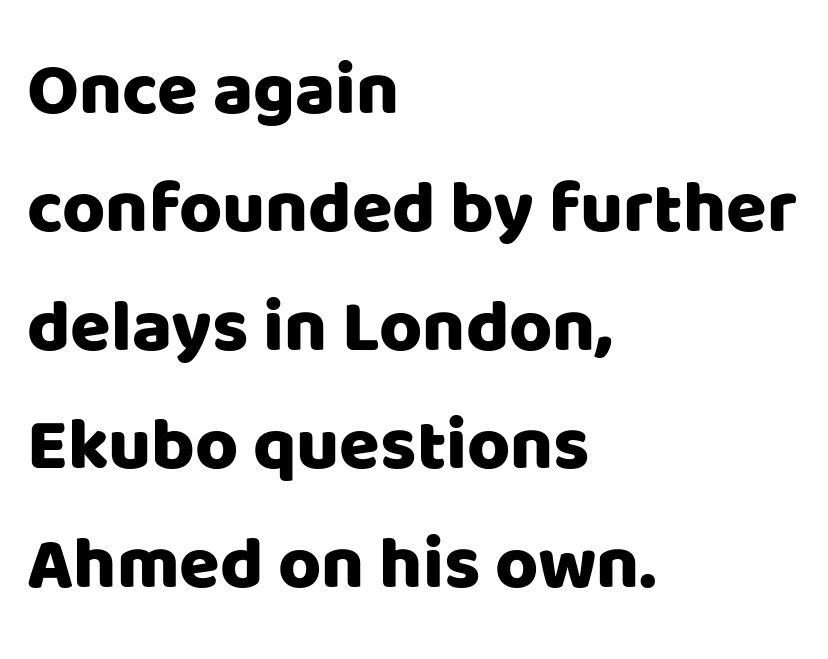
The image shows 74 px sans-serif type, upright; set left-aligned, normal line spacing (1.6x), normal letter spacing, not underlined; low stroke contrast and a large x-height.
